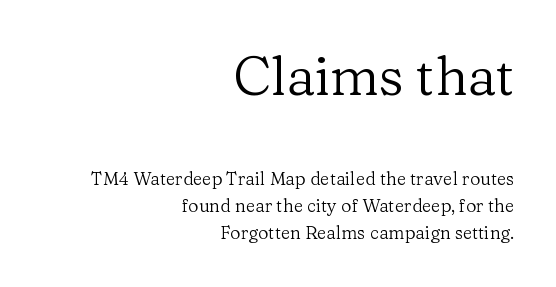
The image shows 54 px regular-weight serif type, upright; set right-aligned, normal line spacing (1.51x), normal letter spacing, not underlined; the first (top) block is 3.0x larger; low stroke contrast and a medium x-height.
